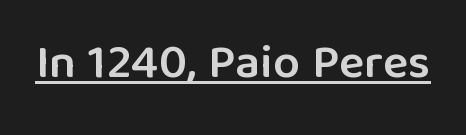
The image shows 48 px semibold sans-serif type, upright; set normal letter spacing, underlined; low stroke contrast and a medium x-height.
